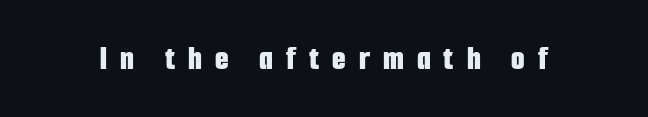
{"serif": "no", "italic": "no", "bold": "yes", "weight": "bold", "width": "condensed", "stroke_contrast": "low", "x_height": "medium", "monospaced": "no", "underline": "no", "letter_spacing": "wide", "letter_spacing_em": 0.37, "glyph_px": 35}
